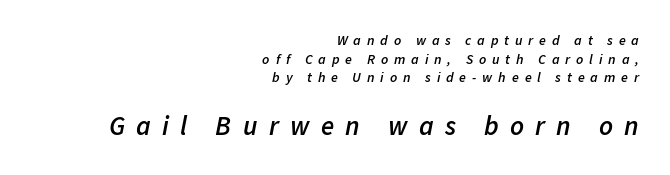
If you squint, the bottom block still reads clearly — it's the larger of the two. The line-height multiplier appears to be the usual default. The paragraph shown leans on its right margin. Check the space under the baseline: it is left empty.
